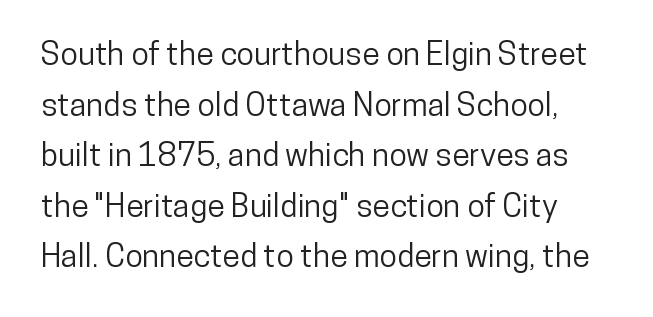
Q: Is the text italic (slanted)? A: No, it is upright.
Q: Is the typeface a serif or a sans-serif typeface? A: Sans-serif.
Q: Is the text underlined? A: No.
Q: Is the spacing between letters normal or unusually wide? A: Normal.
Q: Is the spacing between lines tight, normal or loose? A: Normal.
Q: Width (condensed, normal, or wide)? A: Condensed.
Q: Stroke contrast? A: Low.
Q: x-height? A: Medium.
Q: Monospaced? A: No.
